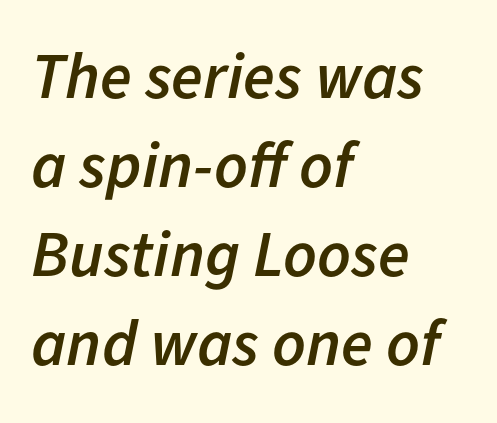
Reading down the column, the eye jumps a familiar distance to each next line. You could call the tracking neutral — neither tight nor loose. The ragged edge is on the right, which tells us the setting is flush left. Note the varied advance widths — an 'i' is clearly narrower than an 'm'. The words here are not underlined.
